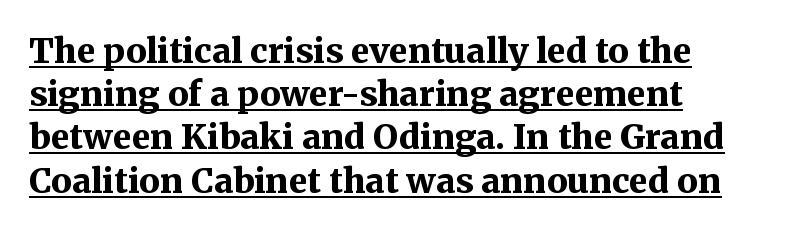
{"serif": "yes", "italic": "no", "bold": "yes", "weight": "bold", "width": "normal", "stroke_contrast": "medium", "x_height": "medium", "monospaced": "no", "underline": "yes", "align": "left", "line_spacing": "normal", "line_spacing_ratio": 1.27, "letter_spacing": "normal", "letter_spacing_em": 0.0, "glyph_px": 34}
